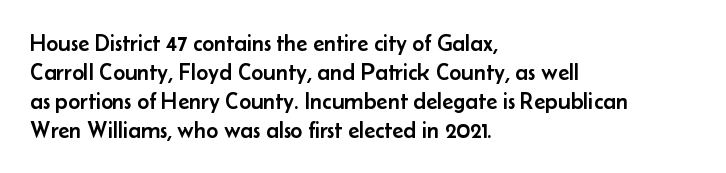
Posture: straight, roman, zero tilt. The passage shown is not underscored anywhere. The rendering anchors every line to the left-hand side. The gaps between neighbouring characters are ordinary and unremarkable.
